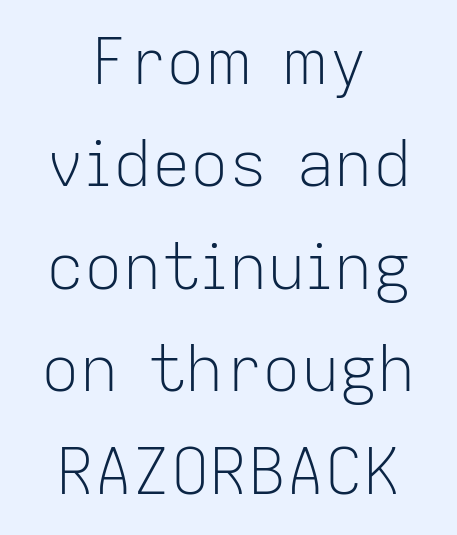
Q: Is the text bold? A: No.
Q: Is the text italic (slanted)? A: No, it is upright.
Q: Is the typeface a serif or a sans-serif typeface? A: Sans-serif.
Q: Is the text underlined? A: No.
Q: How is the paragraph aligned? A: Centered.
Q: Is the spacing between letters normal or unusually wide? A: Normal.
Q: Is the spacing between lines tight, normal or loose? A: Normal.
Q: Width (condensed, normal, or wide)? A: Normal.
Q: Stroke contrast? A: Low.
Q: x-height? A: Medium.
Q: Monospaced? A: No.
